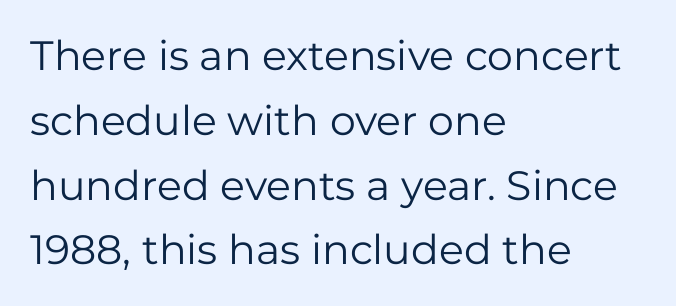
The image shows 41 px regular-weight sans-serif type, upright; set left-aligned, normal line spacing (1.58x), normal letter spacing, not underlined; low stroke contrast and a medium x-height.
